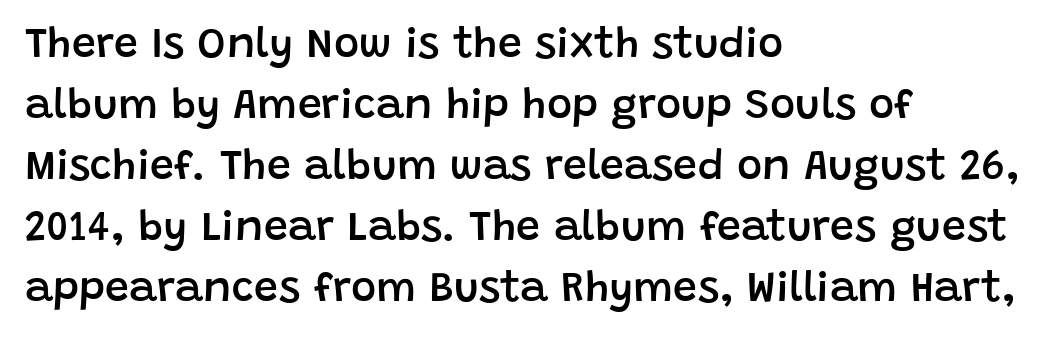
{"serif": "no", "italic": "no", "bold": "semi", "weight": "semibold", "width": "normal", "stroke_contrast": "low", "x_height": "large", "monospaced": "no", "underline": "no", "align": "left", "line_spacing": "normal", "line_spacing_ratio": 1.42, "letter_spacing": "normal", "letter_spacing_em": 0.0, "glyph_px": 43}
